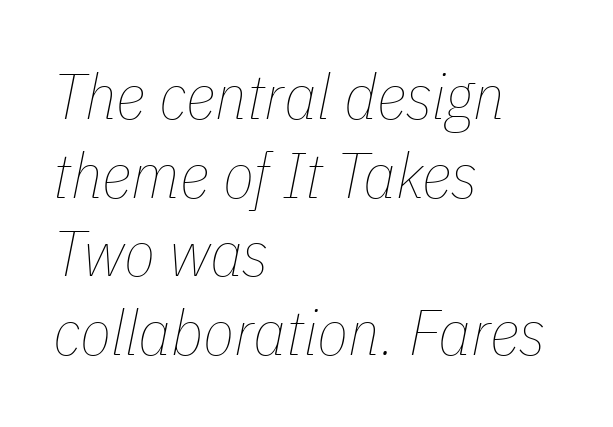
{"italic": "yes", "lean": "right", "slant_degrees": 11, "bold": "no", "weight": "thin", "width": "condensed", "stroke_contrast": "low", "x_height": "medium", "monospaced": "no", "underline": "no", "align": "left", "line_spacing_ratio": 1.23, "letter_spacing": "normal", "letter_spacing_em": 0.0, "glyph_px": 64}
